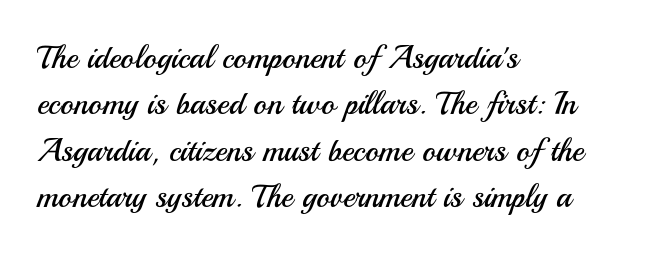
Quick note: interline space is typical. I'd call this a sans setting — the letters go barefoot. The foot of each line stays bare and open. Tracking value appears to be zero — textbook default spacing. The rendering anchors every line to the left-hand side.
